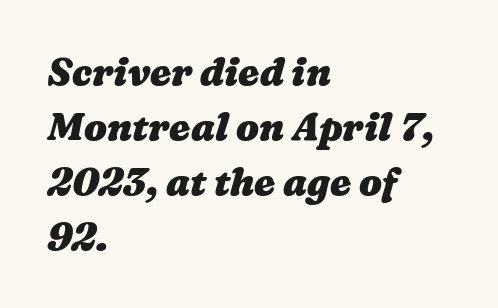
Do the characters align in a grid? No, the font is proportional. The glyphs have the mass of a bold cut. Line starts are locked; line ends wander. How would I describe the line gaps? Plain and ordinary. The rendering keeps characters at their native spacing.
